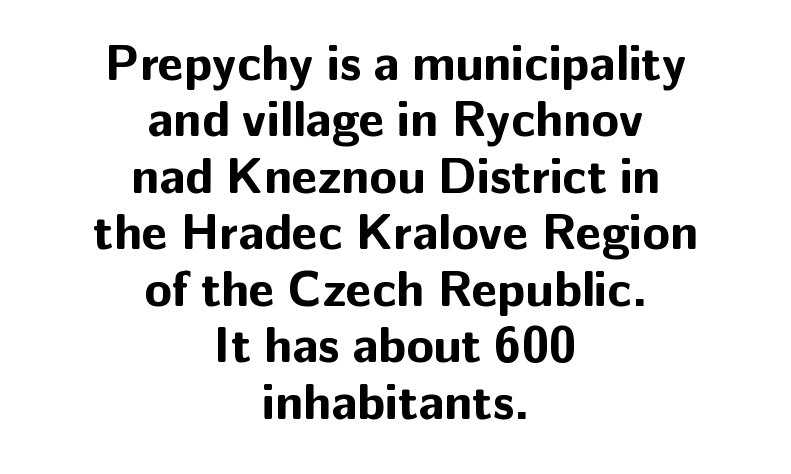
{"serif": "no", "italic": "no", "bold": "yes", "weight": "bold", "width": "normal", "stroke_contrast": "low", "x_height": "medium", "monospaced": "no", "underline": "no", "align": "center", "line_spacing": "tight", "line_spacing_ratio": 1.13, "letter_spacing": "normal", "letter_spacing_em": 0.0, "glyph_px": 50}
